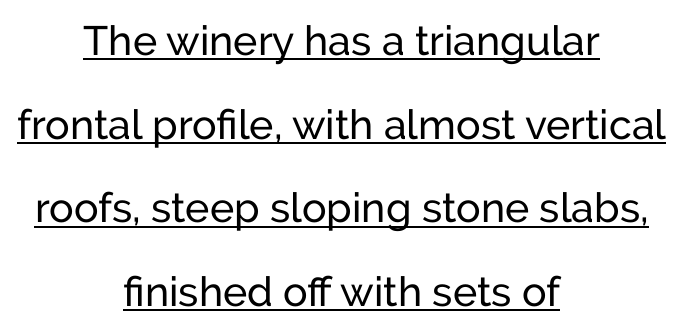
{"serif": "no", "italic": "no", "width": "normal", "stroke_contrast": "low", "x_height": "medium", "monospaced": "no", "underline": "yes", "align": "center", "line_spacing": "loose", "line_spacing_ratio": 2.04, "letter_spacing": "normal", "letter_spacing_em": 0.0, "glyph_px": 41}
